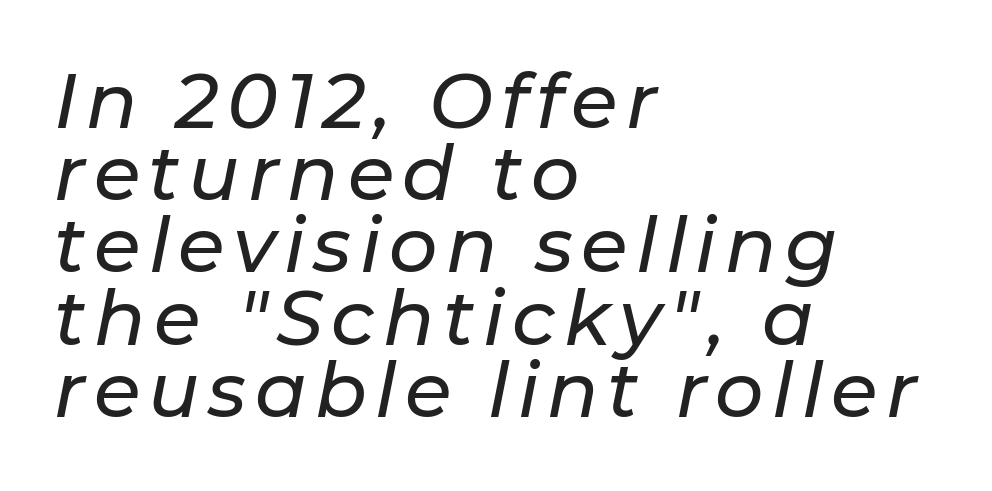
The image shows 76 px text type, italic (leaning right); set left-aligned, tight line spacing (0.95x), not underlined; low stroke contrast and a medium x-height.
